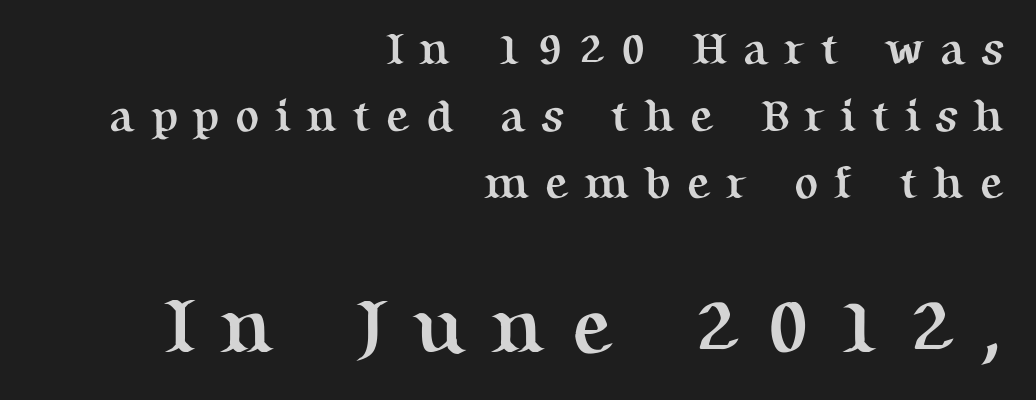
The image shows 78 px semibold serif type, upright; set right-aligned, normal line spacing (1.49x), unusually wide letter spacing (+0.34 em), not underlined; the second (bottom) block is 1.73x larger; medium stroke contrast and a medium x-height.
